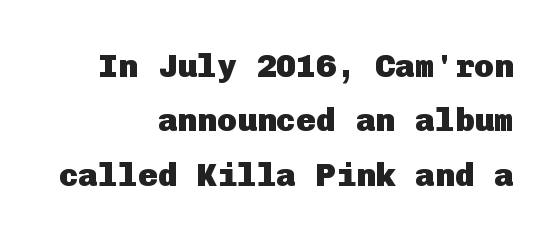
The image shows 33 px heavy sans-serif type, upright; set right-aligned, normal line spacing (1.65x), normal letter spacing, not underlined; low stroke contrast and a medium x-height.
